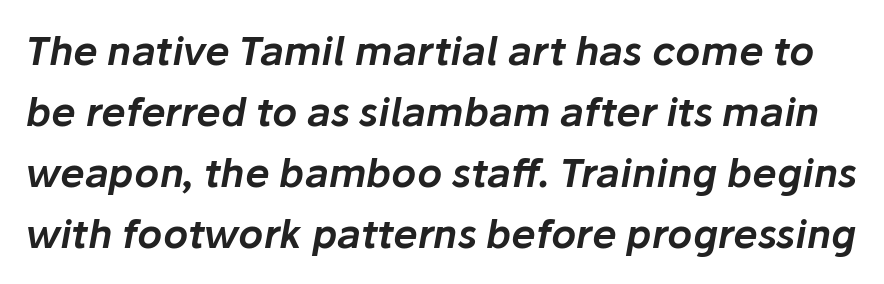
Q: Is the text italic (slanted)? A: Yes, it leans right by about 10 degrees.
Q: Is the text underlined? A: No.
Q: Is the spacing between letters normal or unusually wide? A: Normal.
Q: Is the spacing between lines tight, normal or loose? A: Normal.
Q: Width (condensed, normal, or wide)? A: Normal.
Q: Stroke contrast? A: Low.
Q: x-height? A: Medium.
Q: Monospaced? A: No.
